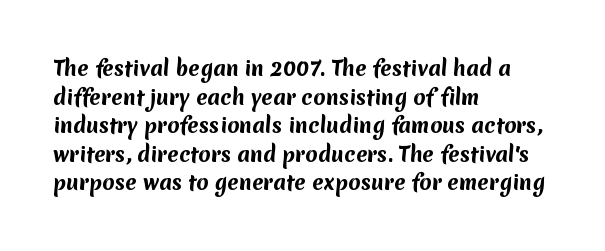
The image shows 20 px bold type; set left-aligned, normal line spacing (1.43x), normal letter spacing, not underlined.
